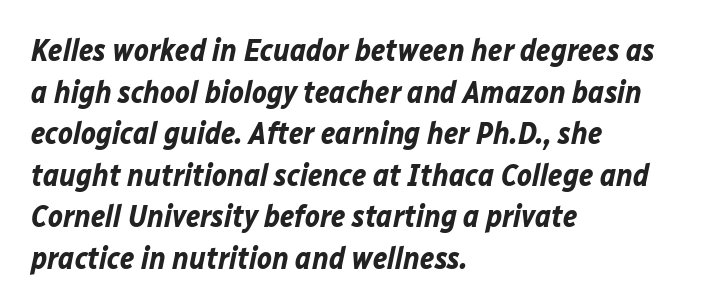
The image shows 31 px bold type, italic (leaning right); set left-aligned, normal line spacing (1.34x), normal letter spacing, not underlined; low stroke contrast and a medium x-height.
